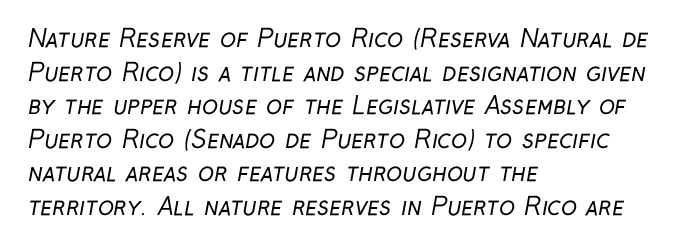
Horizontal alignment here is leftward, the default for most running prose. Weight: in the light-to-regular range. The glyphs are unaccompanied by any horizontal stroke below them. The lines sit at an ordinary, default distance from one another. Standard letterfit; no display-style spreading of the glyphs.
